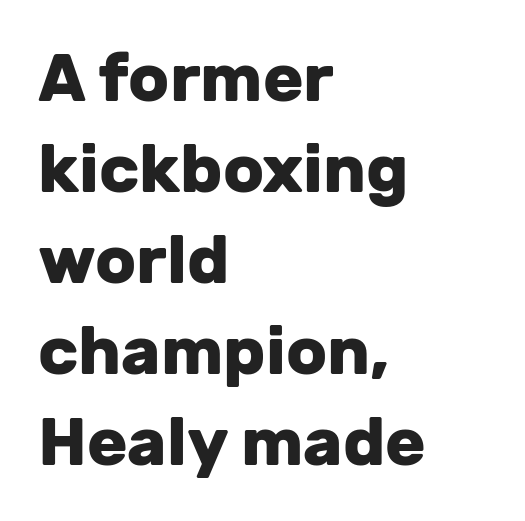
Q: Is the text bold? A: Yes.
Q: Is the text italic (slanted)? A: No, it is upright.
Q: Is the typeface a serif or a sans-serif typeface? A: Sans-serif.
Q: Is the text underlined? A: No.
Q: How is the paragraph aligned? A: Left-aligned.
Q: Is the spacing between letters normal or unusually wide? A: Normal.
Q: Is the spacing between lines tight, normal or loose? A: Normal.
Q: Width (condensed, normal, or wide)? A: Normal.
Q: Stroke contrast? A: Low.
Q: x-height? A: Medium.
Q: Monospaced? A: No.
